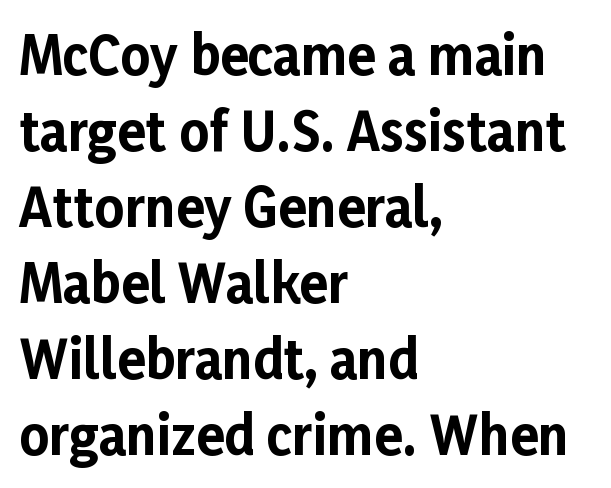
The image shows 52 px bold sans-serif type, upright; set left-aligned, normal line spacing (1.46x), normal letter spacing, not underlined; low stroke contrast and a medium x-height.
